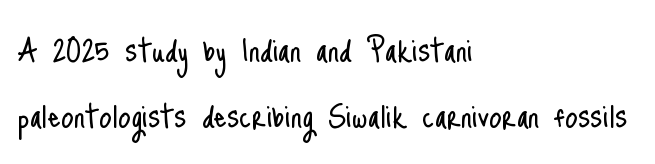
The image shows 40 px light, condensed sans-serif type, upright; set left-aligned, normal line spacing (1.66x), normal letter spacing, not underlined; low stroke contrast and a small x-height.
